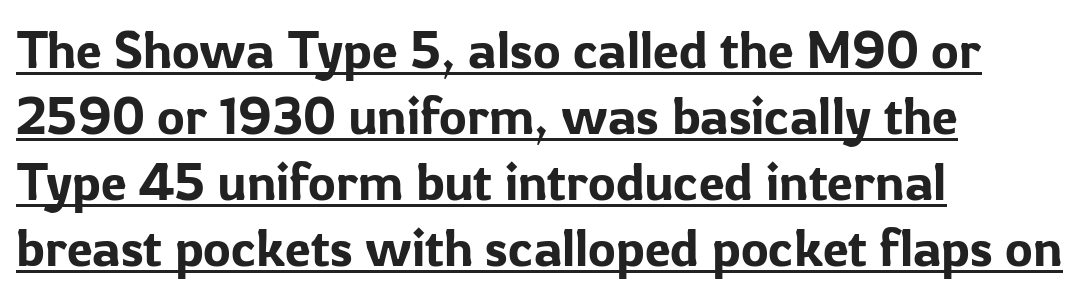
Q: Is the text italic (slanted)? A: No, it is upright.
Q: Is the typeface a serif or a sans-serif typeface? A: Sans-serif.
Q: Is the text underlined? A: Yes.
Q: How is the paragraph aligned? A: Left-aligned.
Q: Is the spacing between letters normal or unusually wide? A: Normal.
Q: Is the spacing between lines tight, normal or loose? A: Normal.
Q: Width (condensed, normal, or wide)? A: Normal.
Q: Stroke contrast? A: Low.
Q: x-height? A: Medium.
Q: Monospaced? A: No.
